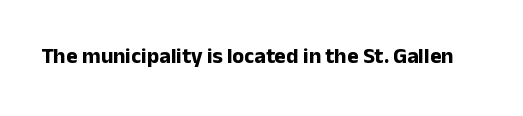
Q: Is the text bold? A: Yes.
Q: Is the text italic (slanted)? A: No, it is upright.
Q: Is the text underlined? A: No.
Q: Is the spacing between letters normal or unusually wide? A: Normal.
